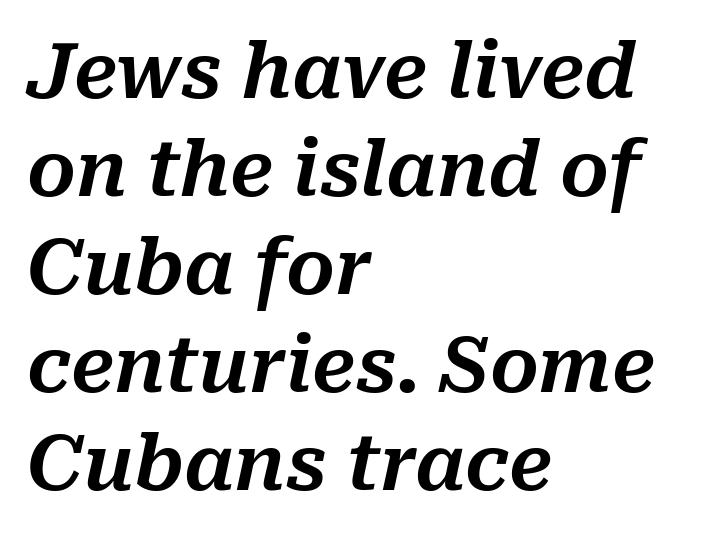
The rendering keeps characters at their native spacing. Character widths vary here, with narrow letters taking less room than wide ones. Every character sits at an angle, as italics do. Caption: multi-line text, flush left, ragged right.
